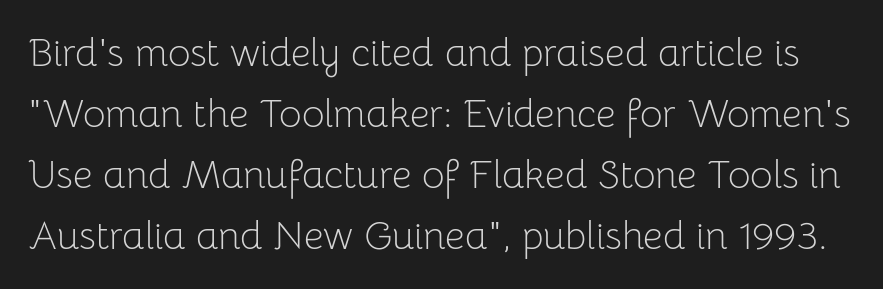
The image shows 39 px light sans-serif type, upright; set normal line spacing (1.56x), normal letter spacing, not underlined; low stroke contrast and a medium x-height.
